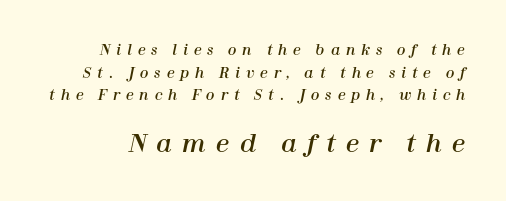
{"italic": "yes", "lean": "right", "slant_degrees": 12, "underline": "no", "line_spacing": "normal", "line_spacing_ratio": 1.62, "letter_spacing": "wide", "letter_spacing_em": 0.42, "larger_block": "second", "size_ratio": 1.71, "glyph_px": 24}
